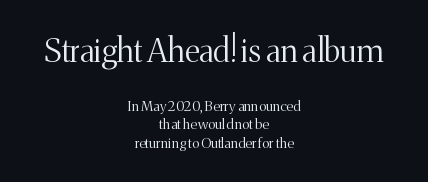
Type size steps down from the first block to the second. A typesetter would mark this as roman, not italic. The rendering uses natural spacing where letterforms have individual widths. Stems here are at most as thick as an everyday book face. No word sits above an underline. A typesetter would call this zero additional tracking.
